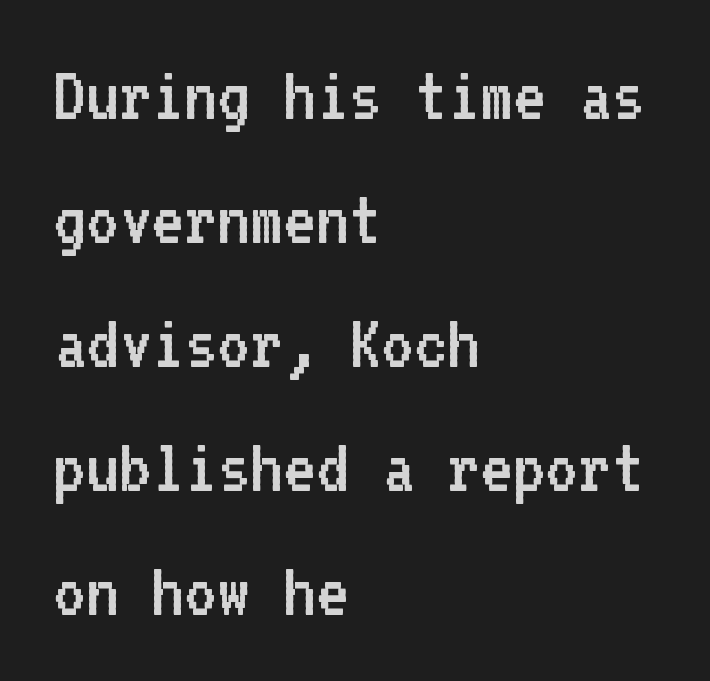
The image shows 79 px regular-weight sans-serif type, upright, monospaced; set left-aligned, normal line spacing (1.57x), normal letter spacing, not underlined; low stroke contrast and a medium x-height.
